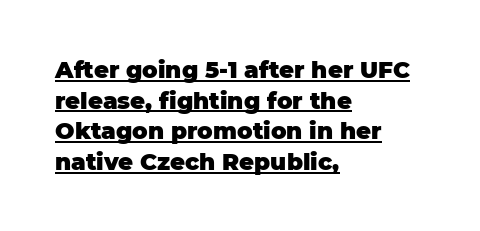
Q: Is the text bold? A: Yes.
Q: Is the text italic (slanted)? A: No, it is upright.
Q: Is the text underlined? A: Yes.
Q: How is the paragraph aligned? A: Left-aligned.
Q: Is the spacing between letters normal or unusually wide? A: Normal.
Q: Is the spacing between lines tight, normal or loose? A: Normal.
